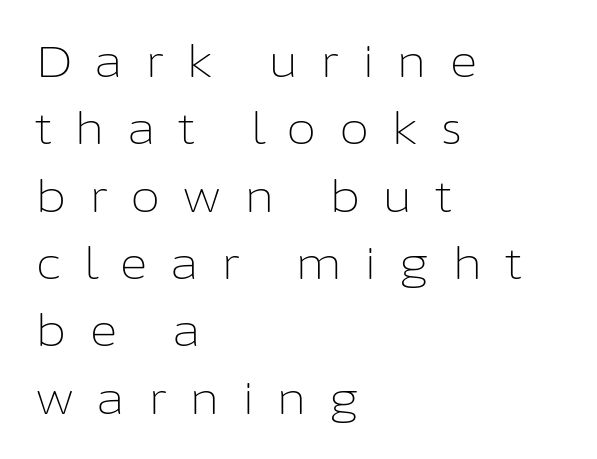
The image shows 44 px light sans-serif type, upright; set left-aligned, normal line spacing (1.53x), unusually wide letter spacing (+0.5 em), not underlined; low stroke contrast and a medium x-height.
